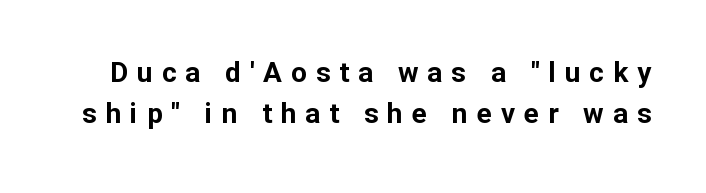
{"serif": "no", "italic": "no", "bold": "yes", "weight": "bold", "width": "normal", "stroke_contrast": "low", "x_height": "medium", "monospaced": "no", "underline": "no", "line_spacing": "normal", "line_spacing_ratio": 1.48, "letter_spacing": "wide", "letter_spacing_em": 0.32, "glyph_px": 28}
